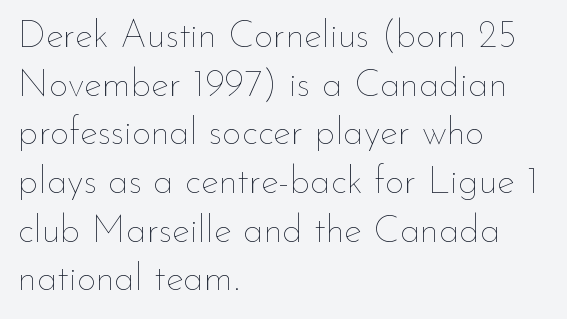
Designer's note — italics off, roman on. The passage shown is typed in a proportional face where columns would drift. Here the glyphs are tracked normally, forming tight word shapes. Is the type heavy? It reads as light-to-regular instead.
